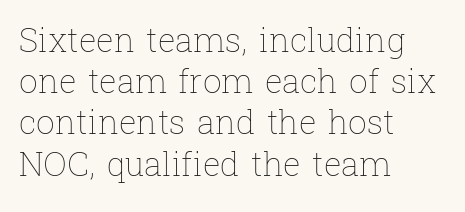
The image shows 33 px thin type, upright; set left-aligned, normal line spacing (1.25x), normal letter spacing, not underlined; low stroke contrast and a medium x-height.
